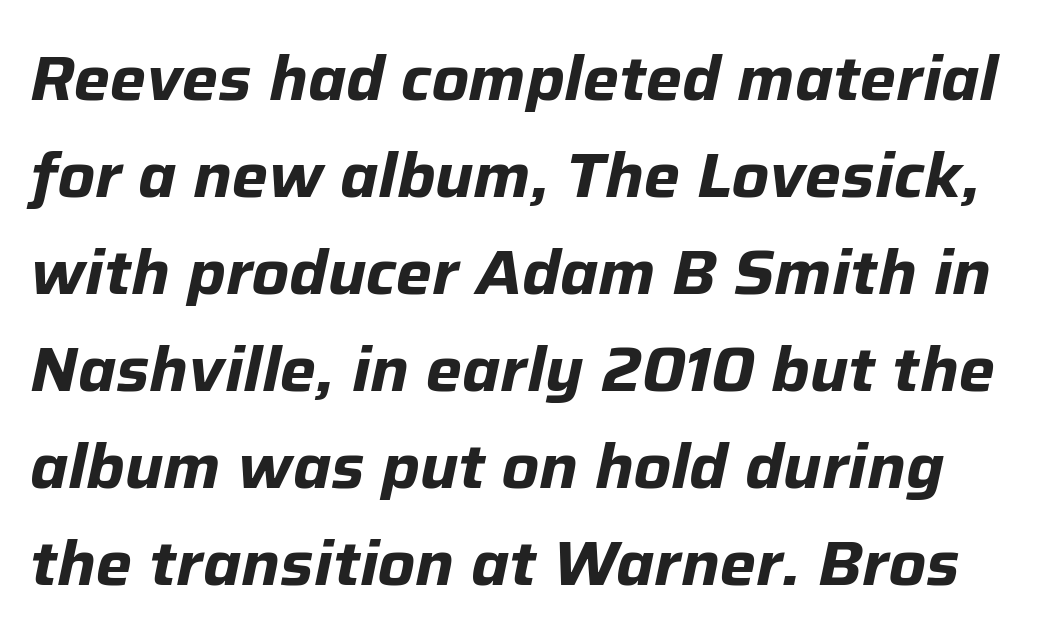
The image shows 61 px bold type, italic (leaning right); set normal line spacing (1.59x), normal letter spacing, not underlined; low stroke contrast and a medium x-height.
